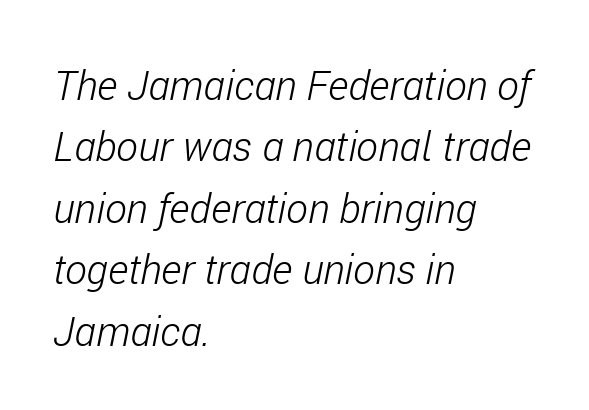
The passage shown stacks its lines at a standard gap. Leftover space on each line is placed entirely after the last word. The words here are not underlined. Heft: none added — not bold. The face used here is proportionally spaced, like ordinary book or web type.
